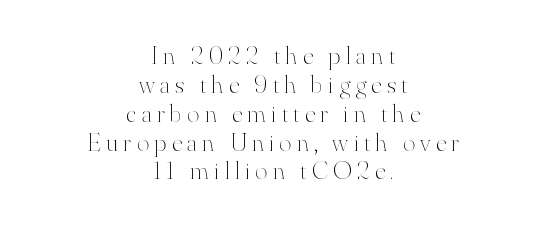
Q: Is the text bold? A: No.
Q: Is the text italic (slanted)? A: No, it is upright.
Q: Is the text underlined? A: No.
Q: How is the paragraph aligned? A: Centered.
Q: Is the spacing between letters normal or unusually wide? A: Unusually wide.
Q: Is the spacing between lines tight, normal or loose? A: Tight.
